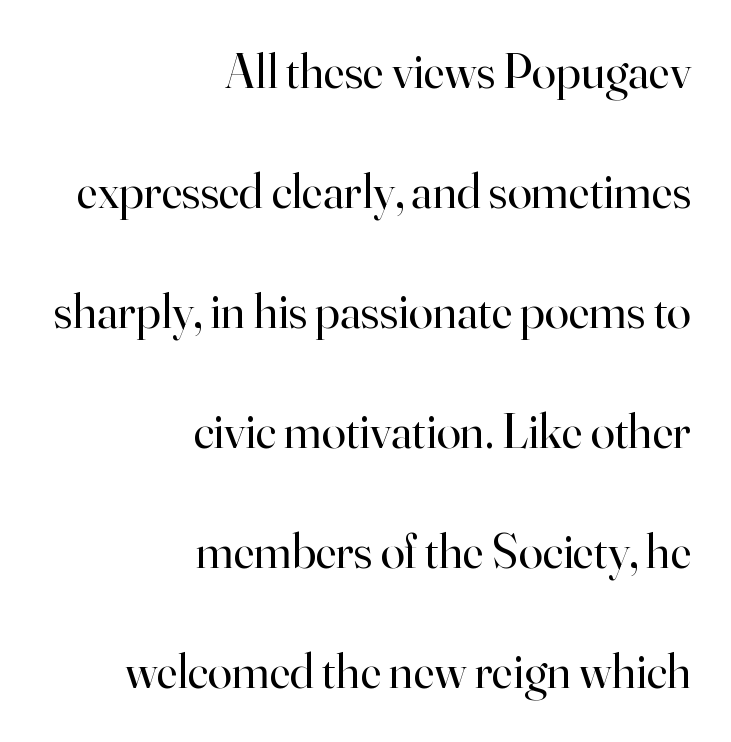
The image shows 49 px regular-weight serif type, upright; set right-aligned, loose line spacing (2.45x), normal letter spacing, not underlined; high stroke contrast and a small x-height.
